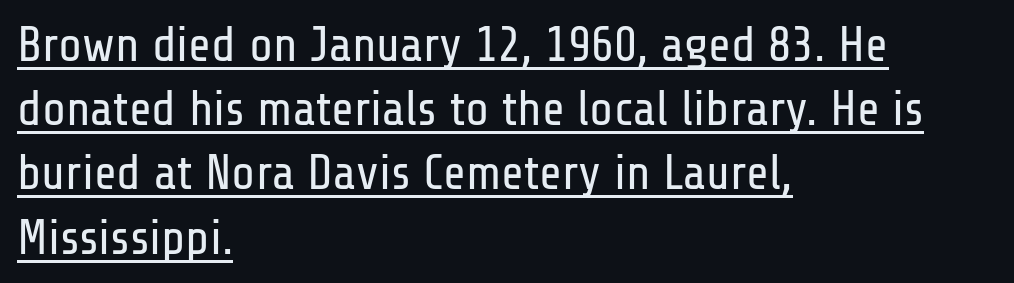
The image shows 49 px regular-weight, condensed sans-serif type, upright; set left-aligned, normal line spacing (1.31x), normal letter spacing, underlined; low stroke contrast and a medium x-height.
